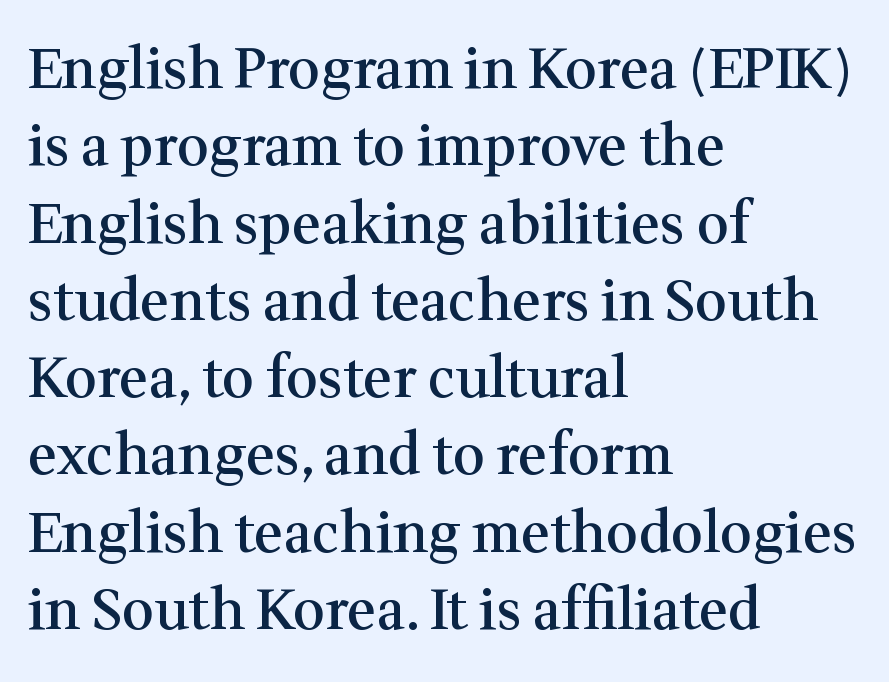
Q: Is the text bold? A: Semi-bold.
Q: Is the text italic (slanted)? A: No, it is upright.
Q: Is the typeface a serif or a sans-serif typeface? A: Serif.
Q: Is the text underlined? A: No.
Q: How is the paragraph aligned? A: Left-aligned.
Q: Is the spacing between letters normal or unusually wide? A: Normal.
Q: Is the spacing between lines tight, normal or loose? A: Normal.
Q: Width (condensed, normal, or wide)? A: Normal.
Q: Stroke contrast? A: Medium.
Q: x-height? A: Medium.
Q: Monospaced? A: No.
